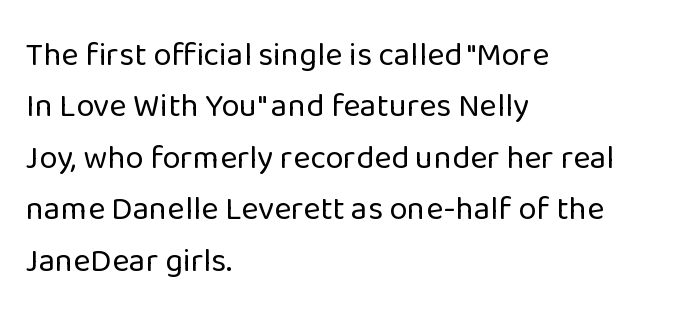
The image shows 33 px regular-weight sans-serif type, upright; set left-aligned, normal line spacing (1.56x), normal letter spacing, not underlined; low stroke contrast and a medium x-height.
